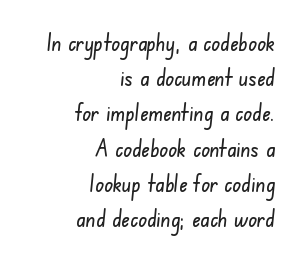
Q: Is the text underlined? A: No.
Q: How is the paragraph aligned? A: Right-aligned.
Q: Is the spacing between letters normal or unusually wide? A: Normal.
Q: Is the spacing between lines tight, normal or loose? A: Normal.
